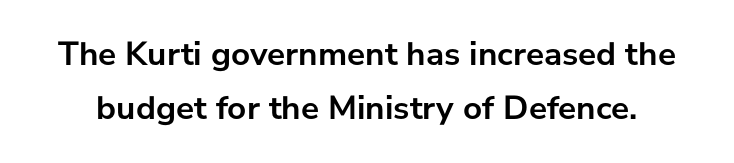
Q: Is the text bold? A: Yes.
Q: Is the text italic (slanted)? A: No, it is upright.
Q: Is the typeface a serif or a sans-serif typeface? A: Sans-serif.
Q: Is the text underlined? A: No.
Q: Is the spacing between letters normal or unusually wide? A: Normal.
Q: Is the spacing between lines tight, normal or loose? A: Normal.
Q: Width (condensed, normal, or wide)? A: Normal.
Q: Stroke contrast? A: Low.
Q: x-height? A: Medium.
Q: Monospaced? A: No.
